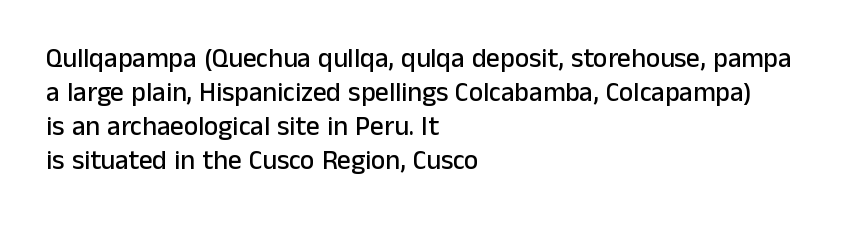
This sample uses plain, unmodified letter spacing. The setting favours the left margin, as ordinary paragraphs usually do. Does the lettering tilt? It doesn't — this is upright. Is there much room between lines? A standard amount, neither cramped nor airy.
